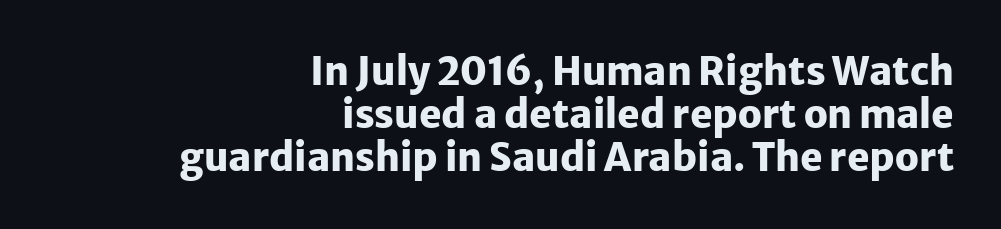
Italic? Not at all — the glyphs are vertical. You could call the tracking neutral — neither tight nor loose. Glance below the letters and you will spot only blank space. Proportional: the letters do not fall into vertical columns.
